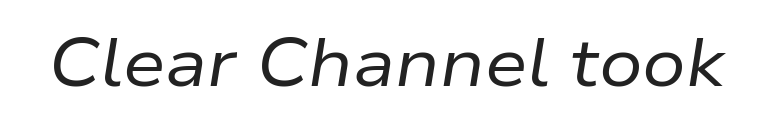
{"italic": "yes", "lean": "right", "slant_degrees": 9, "bold": "no", "weight": "regular", "width": "normal", "stroke_contrast": "low", "x_height": "medium", "monospaced": "no", "underline": "no", "letter_spacing": "normal", "letter_spacing_em": 0.0, "glyph_px": 68}
